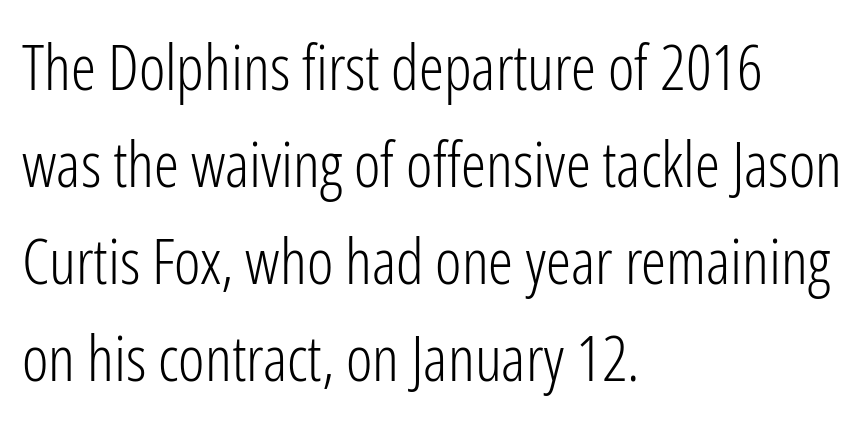
The image shows 63 px light, condensed sans-serif type, upright; set left-aligned, normal line spacing (1.54x), normal letter spacing, not underlined; low stroke contrast and a medium x-height.
